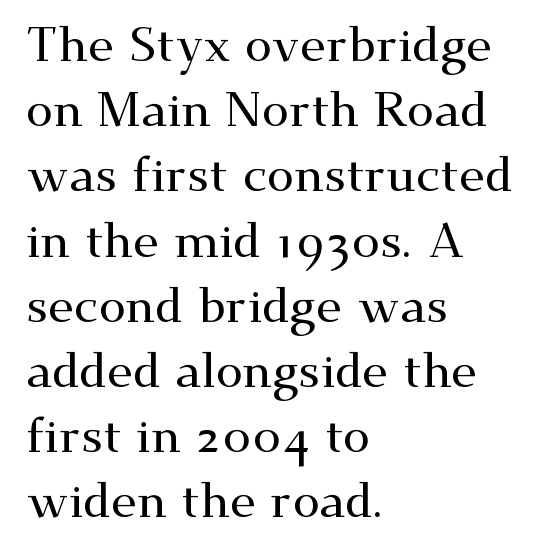
{"serif": "yes", "italic": "no", "width": "wide", "stroke_contrast": "medium", "x_height": "small", "monospaced": "no", "underline": "no", "align": "left", "line_spacing": "normal", "line_spacing_ratio": 1.33, "letter_spacing": "normal", "letter_spacing_em": 0.0, "glyph_px": 49}
